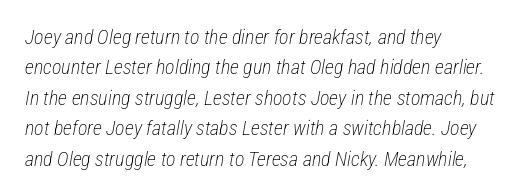
You could call the tracking neutral — neither tight nor loose. The typesetter chose a ragged-right arrangement here. Italic: yes, the glyphs are oblique. Check under the words: just untouched page. The leading is moderate, giving the passage an even texture. The letterforms sit at book weight or below.
